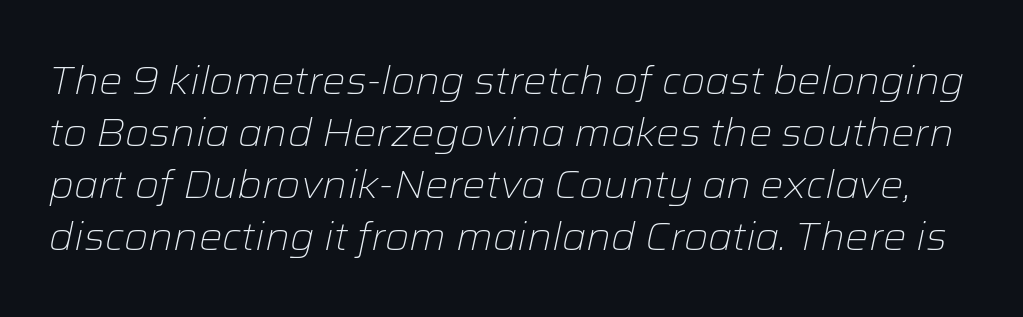
{"italic": "yes", "lean": "right", "slant_degrees": 12, "bold": "no", "weight": "light", "width": "normal", "stroke_contrast": "low", "x_height": "medium", "monospaced": "no", "underline": "no", "line_spacing": "normal", "line_spacing_ratio": 1.33, "letter_spacing": "normal", "letter_spacing_em": 0.0, "glyph_px": 39}
